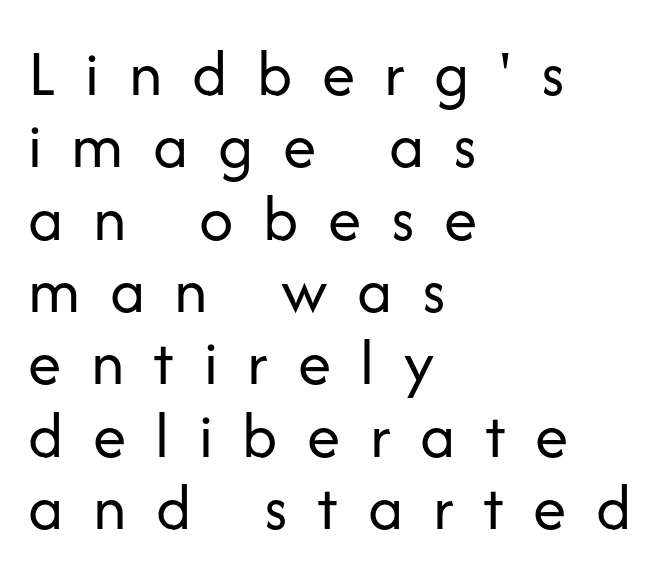
The image shows 67 px regular-weight sans-serif type, upright; set left-aligned, tight line spacing (1.08x), unusually wide letter spacing (+0.44 em), not underlined; low stroke contrast and a medium x-height.
